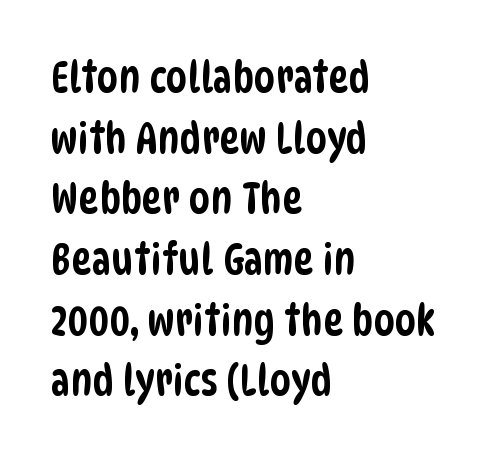
Q: Is the typeface a serif or a sans-serif typeface? A: Sans-serif.
Q: Is the text underlined? A: No.
Q: How is the paragraph aligned? A: Left-aligned.
Q: Is the spacing between letters normal or unusually wide? A: Normal.
Q: Is the spacing between lines tight, normal or loose? A: Normal.
Q: Width (condensed, normal, or wide)? A: Condensed.
Q: Stroke contrast? A: Low.
Q: x-height? A: Large.
Q: Monospaced? A: No.
